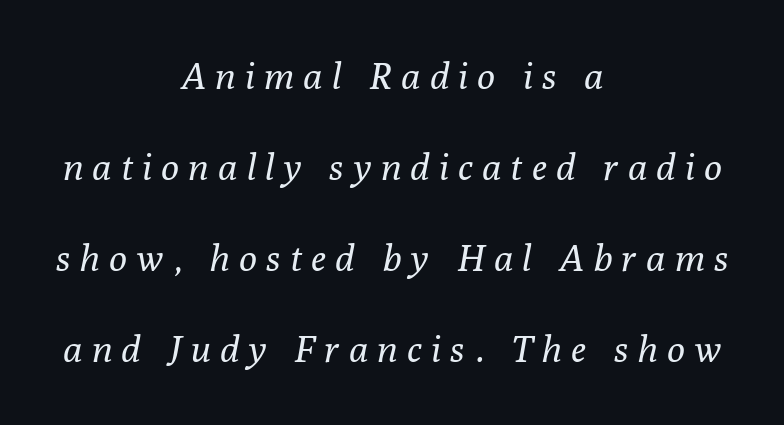
{"serif": "yes", "italic": "yes", "lean": "right", "slant_degrees": 10, "bold": "no", "weight": "regular", "width": "normal", "stroke_contrast": "low", "x_height": "medium", "monospaced": "no", "underline": "no", "align": "center", "line_spacing": "loose", "line_spacing_ratio": 2.46, "letter_spacing": "wide", "letter_spacing_em": 0.26, "glyph_px": 37}
